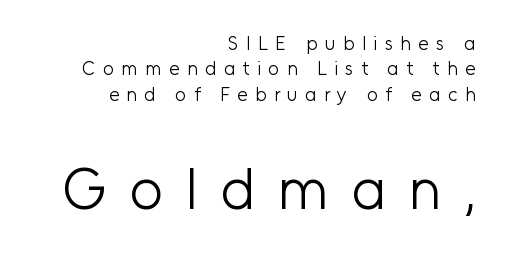
{"serif": "no", "italic": "no", "bold": "no", "weight": "light", "width": "normal", "stroke_contrast": "low", "x_height": "medium", "monospaced": "no", "underline": "no", "align": "right", "line_spacing": "normal", "line_spacing_ratio": 1.33, "letter_spacing": "wide", "letter_spacing_em": 0.39, "larger_block": "second", "size_ratio": 3.05, "glyph_px": 58}
